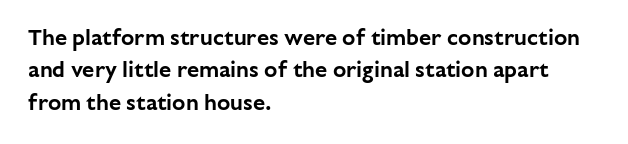
Q: Is the text italic (slanted)? A: No, it is upright.
Q: Is the text underlined? A: No.
Q: How is the paragraph aligned? A: Left-aligned.
Q: Is the spacing between letters normal or unusually wide? A: Normal.
Q: Is the spacing between lines tight, normal or loose? A: Normal.
